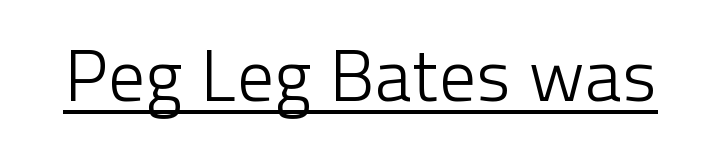
Q: Is the text bold? A: No.
Q: Is the text italic (slanted)? A: No, it is upright.
Q: Is the typeface a serif or a sans-serif typeface? A: Sans-serif.
Q: Is the text underlined? A: Yes.
Q: Is the spacing between letters normal or unusually wide? A: Normal.
Q: Width (condensed, normal, or wide)? A: Normal.
Q: Stroke contrast? A: Low.
Q: x-height? A: Medium.
Q: Monospaced? A: No.
